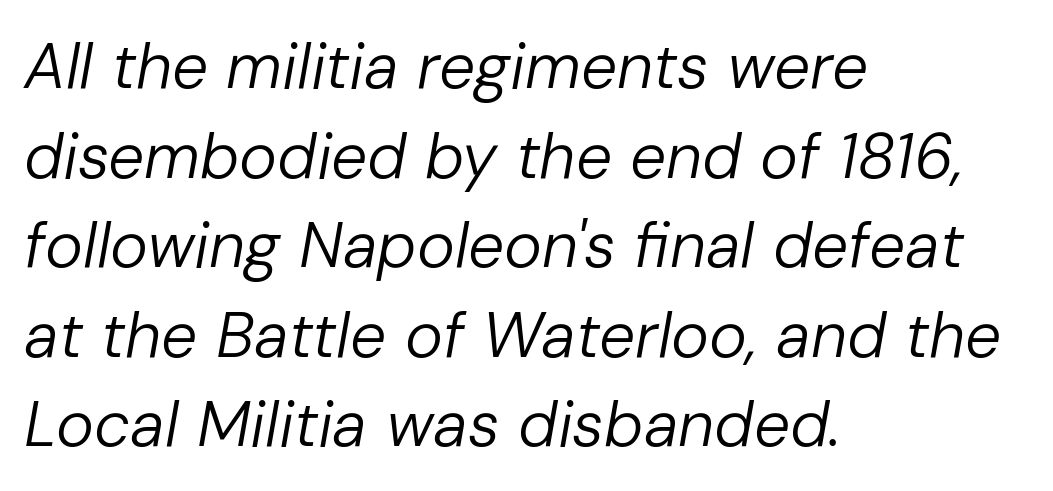
The image shows 64 px regular-weight type, italic (leaning right); set left-aligned, normal line spacing (1.4x), normal letter spacing, not underlined; low stroke contrast and a medium x-height.
